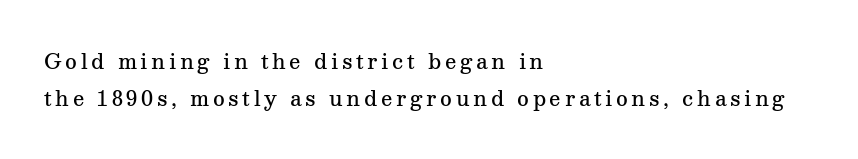
Posture: upright roman. Which margin do the lines hug? The left one — the right edge is uneven. This rendering features lettering with no underline. This is the in-between weight designers call semibold or demi.
